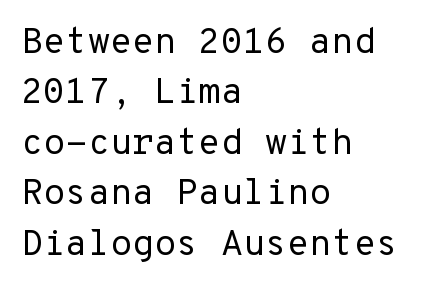
Short and long lines alike share a common starting point at left. Plain, unruled lines of type. Vertical spacing — default. The typeface chosen for these lines omits serifs.
